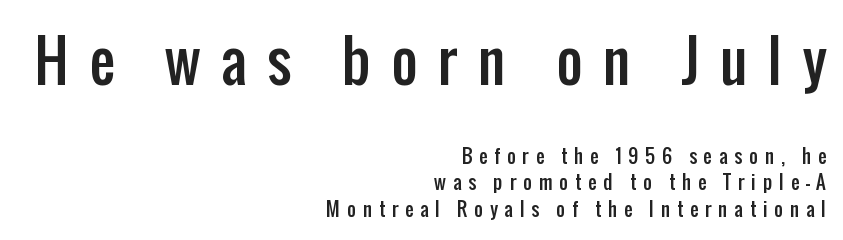
The image shows 57 px condensed sans-serif type, upright; set right-aligned, normal line spacing (1.38x), unusually wide letter spacing (+0.36 em), not underlined; the first (top) block is 3.0x larger; low stroke contrast and a medium x-height.
